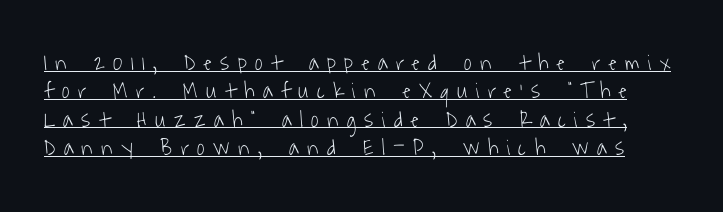
{"bold": "no", "underline": "yes", "line_spacing_ratio": 1.23, "letter_spacing": "wide", "letter_spacing_em": 0.37, "glyph_px": 23}
